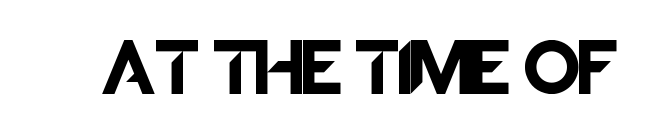
The image shows 56 px sans-serif type, upright; set normal letter spacing, not underlined; low stroke contrast and a large x-height.
